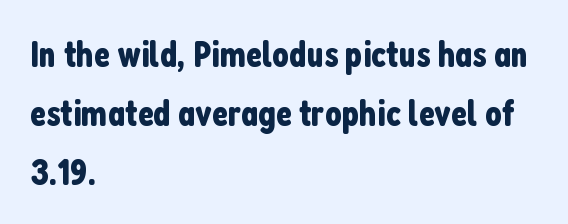
Line starts are locked; line ends wander. Character widths vary here, with narrow letters taking less room than wide ones. A clean baseline with only descenders dipping below it. Nothing unusual about the tracking: characters are spaced as the font intends. Notice how descenders clear the ascenders below comfortably — that's standard leading. Style check: upright.
